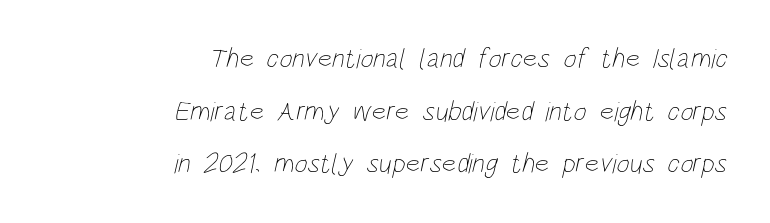
Q: Is the text bold? A: No.
Q: Is the text underlined? A: No.
Q: How is the paragraph aligned? A: Right-aligned.
Q: Is the spacing between letters normal or unusually wide? A: Normal.
Q: Width (condensed, normal, or wide)? A: Condensed.
Q: Stroke contrast? A: Low.
Q: x-height? A: Large.
Q: Monospaced? A: No.
